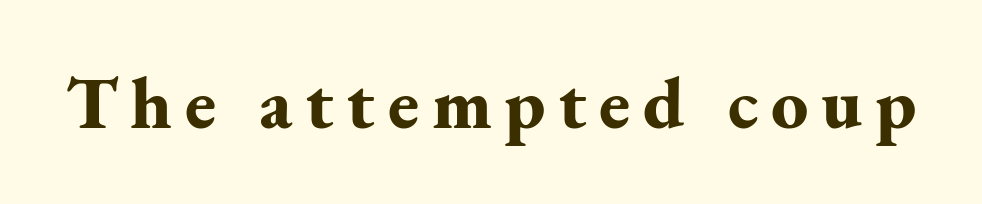
Heft: maximum for text — a bold. The type family on display is of the serif kind. Is this a fixed-width face? No — the glyphs have proportional, varying widths. Decoration check: the copy has no underline.
